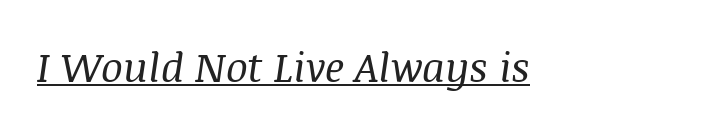
Nobody touched the tracking dial on this one. Italic? Definitely — the glyphs are oblique. These characters rest on top of a visible drawn line. The face used here is proportionally spaced, like ordinary book or web type. Stroke thickness stays within the range of a standard reading face or lighter.
